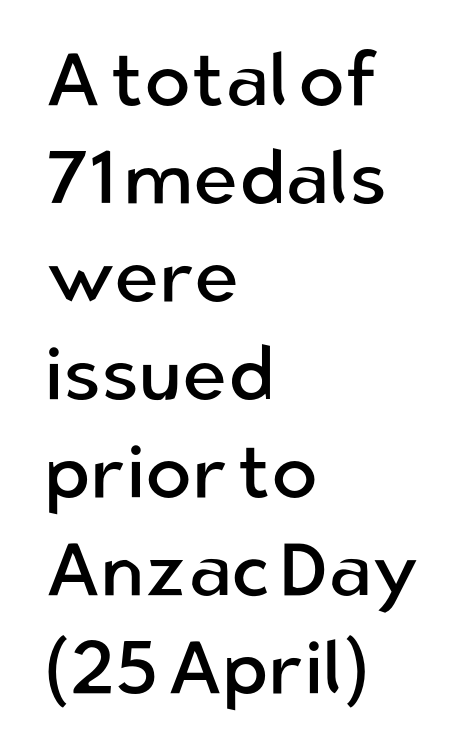
{"serif": "no", "italic": "no", "bold": "no", "weight": "regular", "width": "normal", "stroke_contrast": "low", "x_height": "medium", "monospaced": "no", "underline": "no", "align": "left", "line_spacing": "normal", "line_spacing_ratio": 1.29, "letter_spacing": "normal", "letter_spacing_em": 0.0, "glyph_px": 76}
